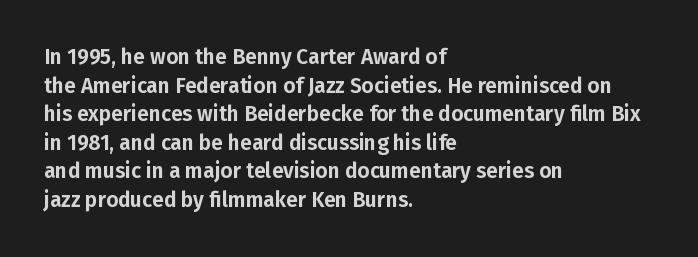
Q: Is the text italic (slanted)? A: No, it is upright.
Q: Is the text underlined? A: No.
Q: How is the paragraph aligned? A: Left-aligned.
Q: Is the spacing between letters normal or unusually wide? A: Normal.
Q: Is the spacing between lines tight, normal or loose? A: Normal.
